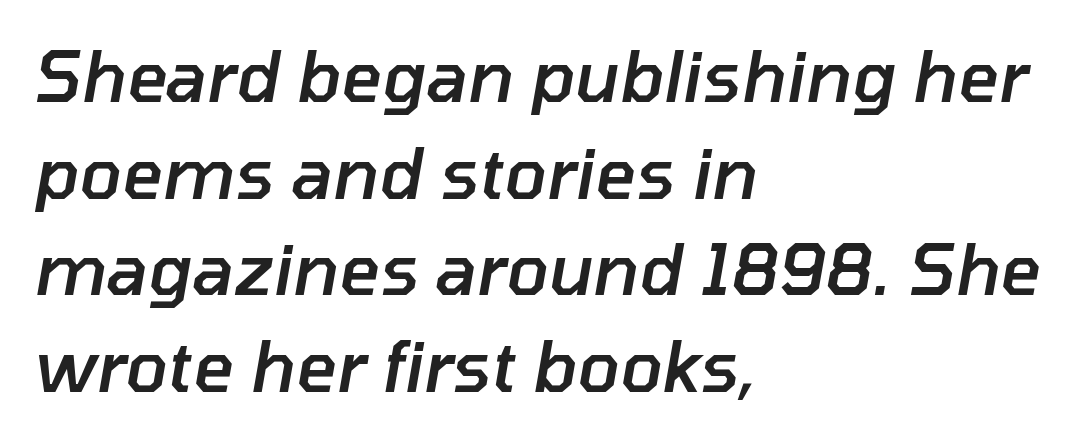
{"italic": "yes", "lean": "right", "slant_degrees": 10, "bold": "semi", "weight": "semibold", "width": "normal", "stroke_contrast": "low", "x_height": "medium", "monospaced": "no", "underline": "no", "align": "left", "line_spacing": "normal", "line_spacing_ratio": 1.38, "letter_spacing": "normal", "letter_spacing_em": 0.0, "glyph_px": 70}
